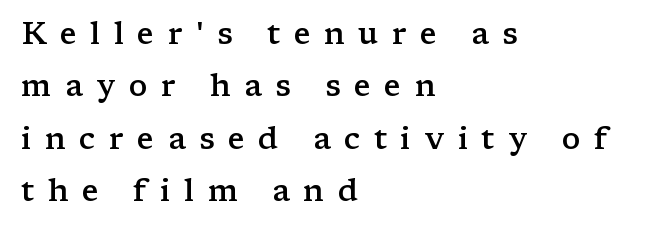
This is roman type, the default non-slanted kind. Unmarked baselines from the first word to the last. Students, observe: this is what conventionally led text looks like. Stems and bowls a touch heavier than normal — semibold. The designer went with a serif here, giving each stem small feet. The face used here is proportionally spaced, like ordinary book or web type.
